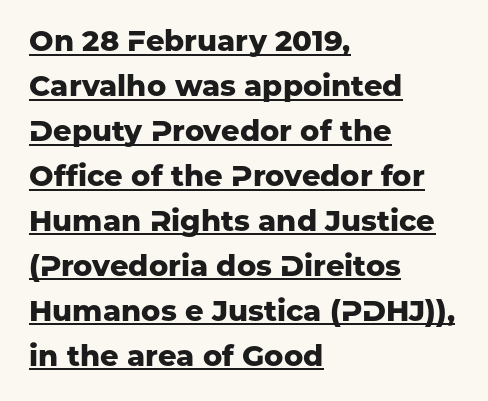
{"serif": "no", "italic": "no", "bold": "yes", "weight": "heavy", "width": "normal", "stroke_contrast": "low", "x_height": "medium", "monospaced": "no", "underline": "yes", "align": "left", "line_spacing": "normal", "line_spacing_ratio": 1.55, "letter_spacing": "normal", "letter_spacing_em": 0.0, "glyph_px": 29}
